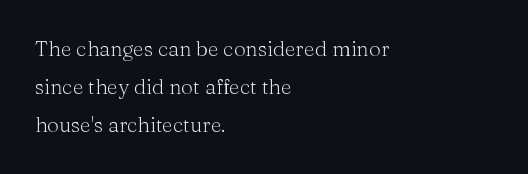
{"italic": "no", "bold": "no", "underline": "no", "align": "left", "line_spacing_ratio": 1.82, "letter_spacing": "normal", "letter_spacing_em": 0.0, "glyph_px": 21}
